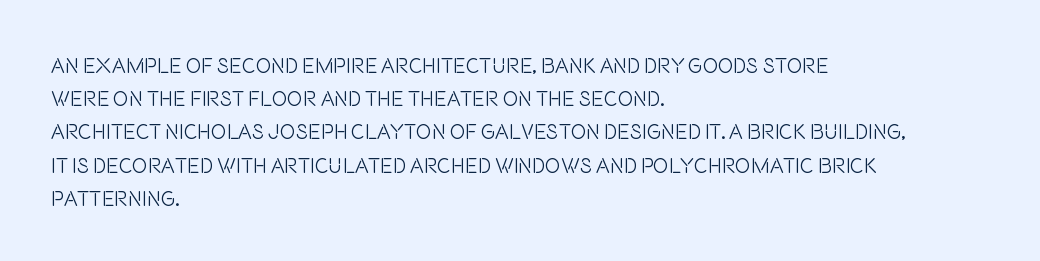
The face looks like a standard text weight, possibly lighter. Short and long lines alike share a common starting point at left. Vertically, the passage feels balanced, rows spaced as you'd expect. A bare baseline throughout the passage. Here the glyphs are tracked normally, forming tight word shapes.
